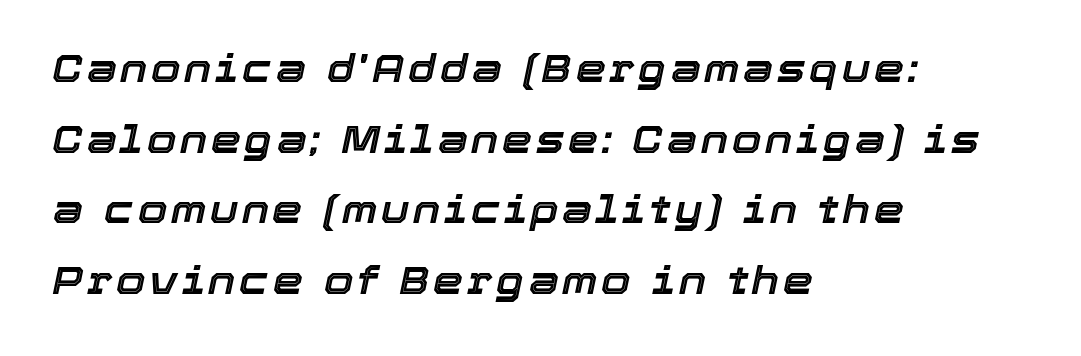
The image shows 38 px text type, italic (leaning right); set left-aligned, line spacing 1.86x, not underlined; a medium x-height.
